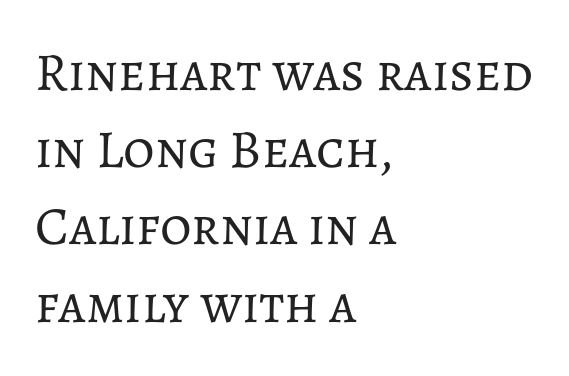
{"italic": "no", "bold": "no", "weight": "regular", "width": "normal", "stroke_contrast": "low", "x_height": "medium", "monospaced": "no", "underline": "no", "align": "left", "line_spacing": "normal", "line_spacing_ratio": 1.43, "letter_spacing": "normal", "letter_spacing_em": 0.0, "glyph_px": 54}
